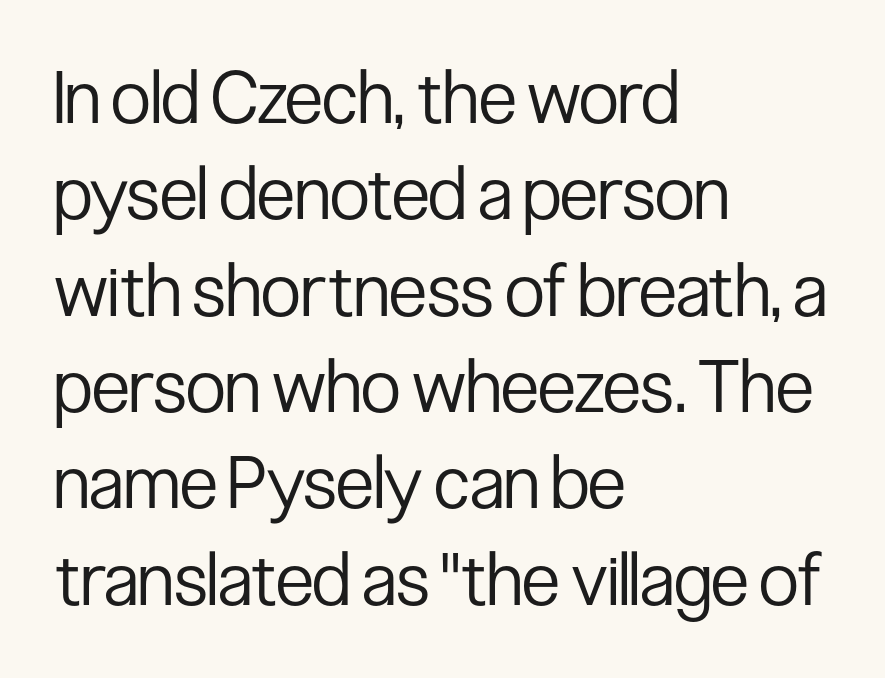
Rule under the text: the space is simply empty. A typesetter would mark this as roman, not italic. The line texture is even and compact thanks to regular tracking. The block of text has a typical density, with ordinary space between rows. The face looks like a standard text weight, possibly lighter.
